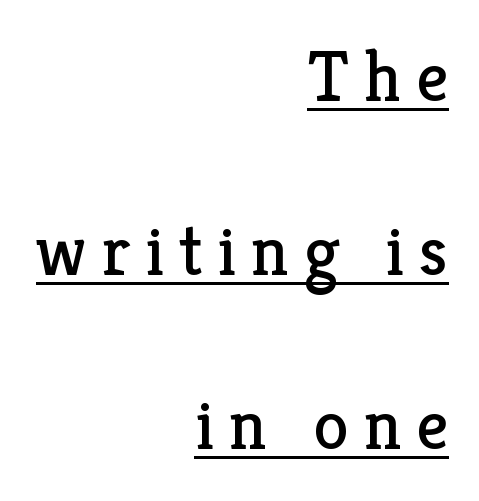
Q: Is the text bold? A: No.
Q: Is the text italic (slanted)? A: No, it is upright.
Q: Is the typeface a serif or a sans-serif typeface? A: Serif.
Q: Is the text underlined? A: Yes.
Q: How is the paragraph aligned? A: Right-aligned.
Q: Is the spacing between letters normal or unusually wide? A: Unusually wide.
Q: Is the spacing between lines tight, normal or loose? A: Loose.
Q: Width (condensed, normal, or wide)? A: Normal.
Q: Stroke contrast? A: Low.
Q: x-height? A: Medium.
Q: Monospaced? A: No.
